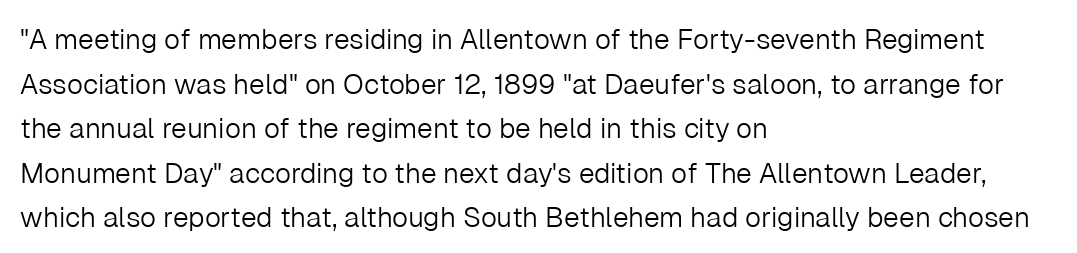
Q: Is the text bold? A: No.
Q: Is the text italic (slanted)? A: No, it is upright.
Q: Is the typeface a serif or a sans-serif typeface? A: Sans-serif.
Q: Is the text underlined? A: No.
Q: How is the paragraph aligned? A: Left-aligned.
Q: Is the spacing between letters normal or unusually wide? A: Normal.
Q: Is the spacing between lines tight, normal or loose? A: Normal.
Q: Width (condensed, normal, or wide)? A: Normal.
Q: Stroke contrast? A: Low.
Q: x-height? A: Medium.
Q: Monospaced? A: No.
